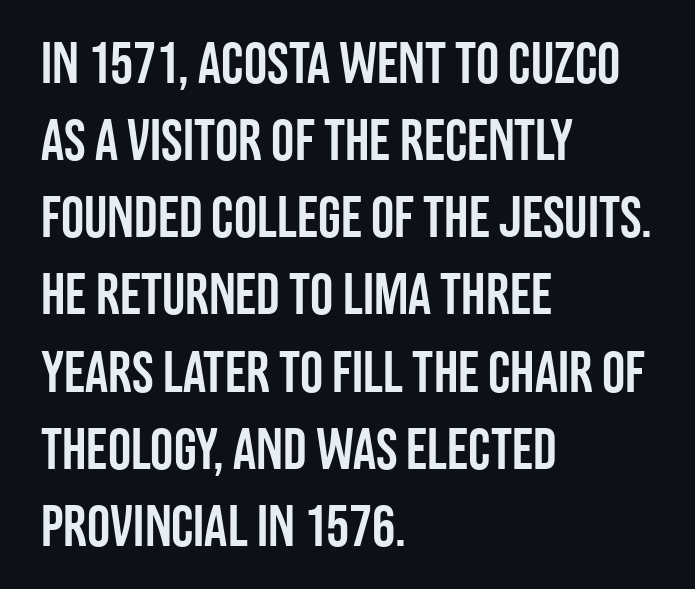
Q: Is the text italic (slanted)? A: No, it is upright.
Q: Is the typeface a serif or a sans-serif typeface? A: Sans-serif.
Q: Is the text underlined? A: No.
Q: How is the paragraph aligned? A: Left-aligned.
Q: Is the spacing between letters normal or unusually wide? A: Normal.
Q: Is the spacing between lines tight, normal or loose? A: Normal.
Q: Width (condensed, normal, or wide)? A: Condensed.
Q: Stroke contrast? A: Low.
Q: x-height? A: Large.
Q: Monospaced? A: No.
